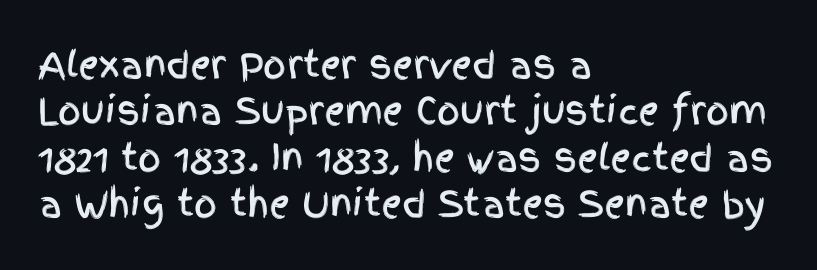
The image shows 36 px condensed sans-serif type, upright; set left-aligned, normal line spacing (1.29x), normal letter spacing, not underlined; a large x-height.
